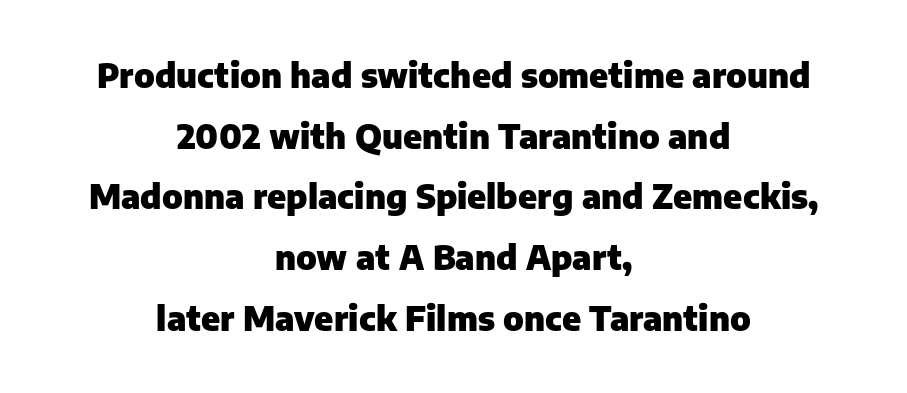
{"serif": "no", "italic": "no", "bold": "yes", "weight": "heavy", "width": "normal", "stroke_contrast": "low", "x_height": "medium", "monospaced": "no", "underline": "no", "align": "center", "line_spacing_ratio": 1.84, "letter_spacing": "normal", "letter_spacing_em": 0.0, "glyph_px": 33}
